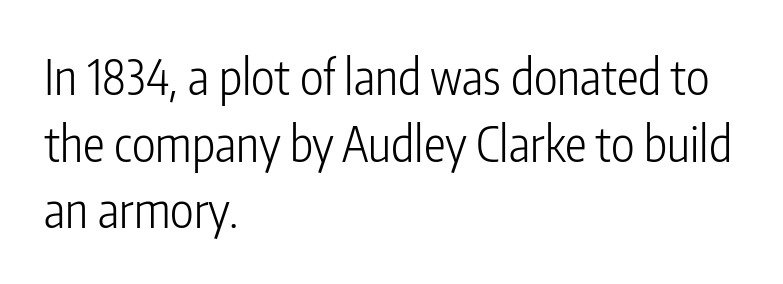
The words here are not underlined. Every character sits straight up, as roman type does. Is this a fixed-width face? No — the glyphs have proportional, varying widths. Quick note: interline space is typical. Heft: none added — not bold.
